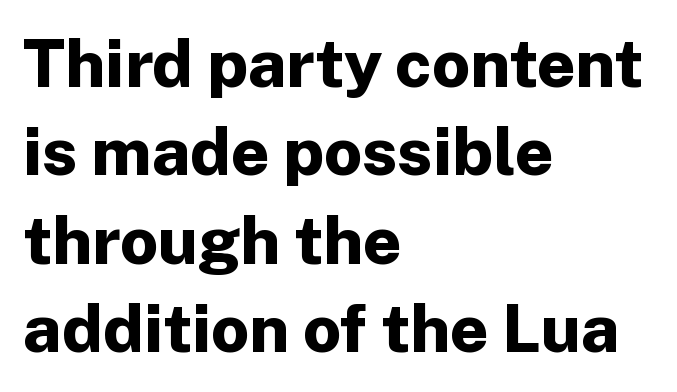
The face used here is proportionally spaced, like ordinary book or web type. The sample has been set heavy, in full bold. Each word holds together tightly as a unit, with standard inter-letter gaps. Evenly set lines give the paragraph a standard silhouette.
